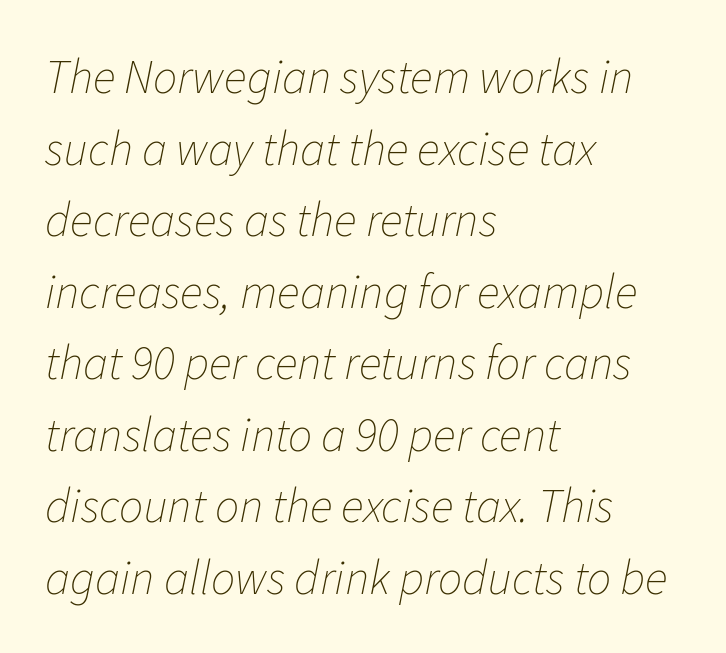
{"italic": "yes", "lean": "right", "slant_degrees": 11, "bold": "no", "weight": "thin", "width": "normal", "stroke_contrast": "low", "x_height": "medium", "monospaced": "no", "underline": "no", "align": "left", "line_spacing": "normal", "line_spacing_ratio": 1.49, "letter_spacing": "normal", "letter_spacing_em": 0.0, "glyph_px": 48}
